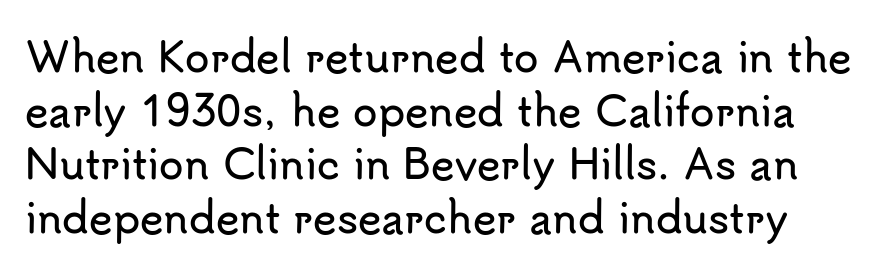
{"serif": "no", "italic": "no", "width": "normal", "stroke_contrast": "low", "x_height": "small", "monospaced": "no", "underline": "no", "line_spacing": "normal", "line_spacing_ratio": 1.34, "letter_spacing": "normal", "letter_spacing_em": 0.0, "glyph_px": 40}
